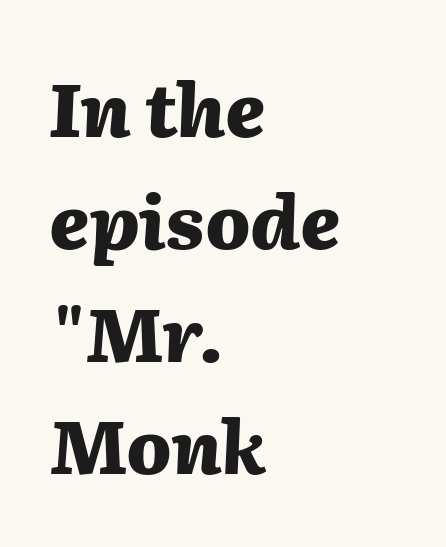
The image shows 74 px heavy type, italic (leaning right); set left-aligned, normal line spacing (1.52x), normal letter spacing, not underlined; medium stroke contrast and a medium x-height.
